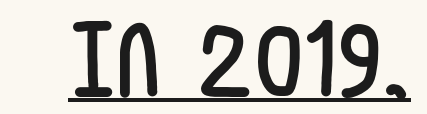
The rendered words wear a rule along their underside. Check where the strokes stop: nothing finishes them off — pure sans. Does the lettering tilt? It doesn't — this is upright. The rendering uses natural spacing where letterforms have individual widths. These lines keep a tight, regular rhythm from letter to letter.
